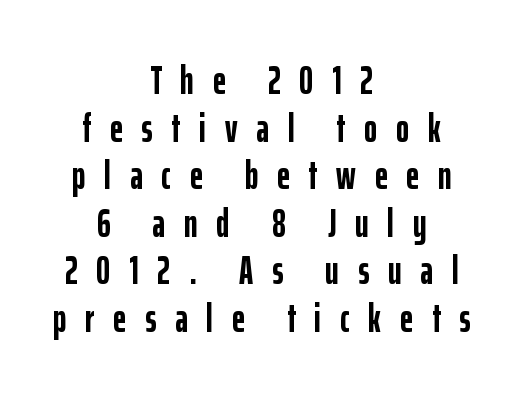
The space beneath each line is pristine and unruled. Heavy-handed strokes throughout: this text is bold. Do the characters align in a grid? No, the font is proportional. Quick note: not italic, upright.
